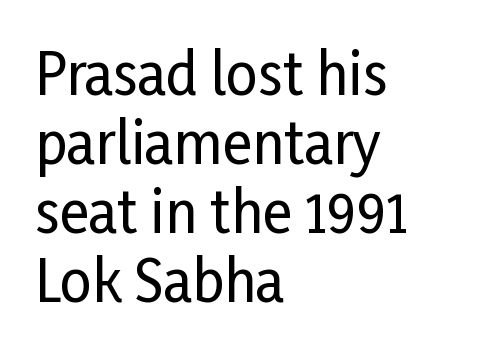
{"serif": "no", "italic": "no", "width": "condensed", "stroke_contrast": "low", "x_height": "medium", "monospaced": "no", "underline": "no", "align": "left", "line_spacing_ratio": 1.23, "letter_spacing": "normal", "letter_spacing_em": 0.0, "glyph_px": 56}
